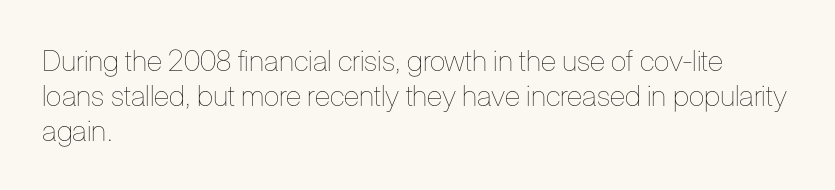
{"italic": "no", "bold": "no", "weight": "thin", "width": "condensed", "stroke_contrast": "low", "x_height": "medium", "monospaced": "no", "underline": "no", "align": "left", "line_spacing_ratio": 1.2, "letter_spacing": "normal", "letter_spacing_em": 0.0, "glyph_px": 29}
